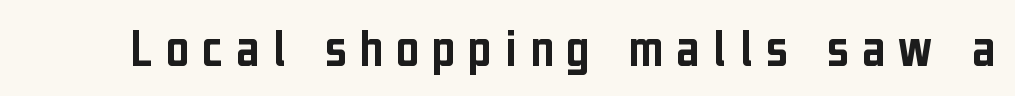
{"serif": "no", "italic": "no", "width": "condensed", "stroke_contrast": "low", "x_height": "medium", "monospaced": "no", "underline": "no", "letter_spacing": "wide", "letter_spacing_em": 0.23, "glyph_px": 56}
